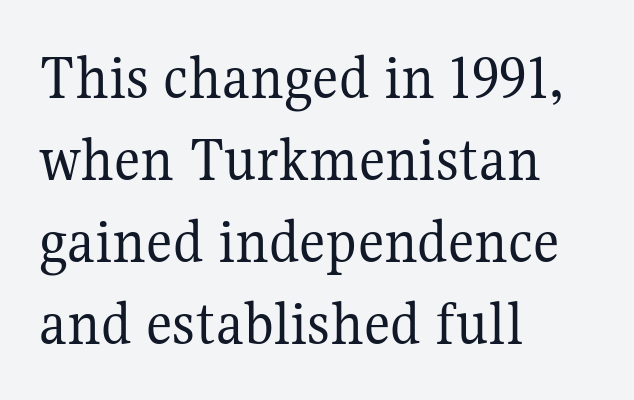
Letters rest on an invisible, unmarked baseline. A typesetter would label this face a serif. Interline gaps are of average width in this sample. Notice how the passage keeps a crisp vertical edge on the left only. Unlike italic type, these characters show no tilt at all.
